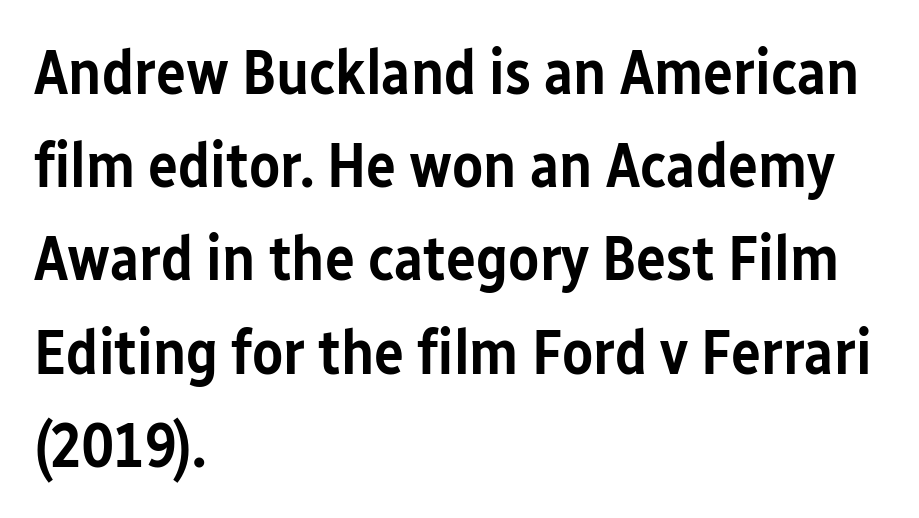
The image shows 63 px semibold, condensed sans-serif type, upright; set left-aligned, normal line spacing (1.48x), normal letter spacing, not underlined; low stroke contrast and a medium x-height.
